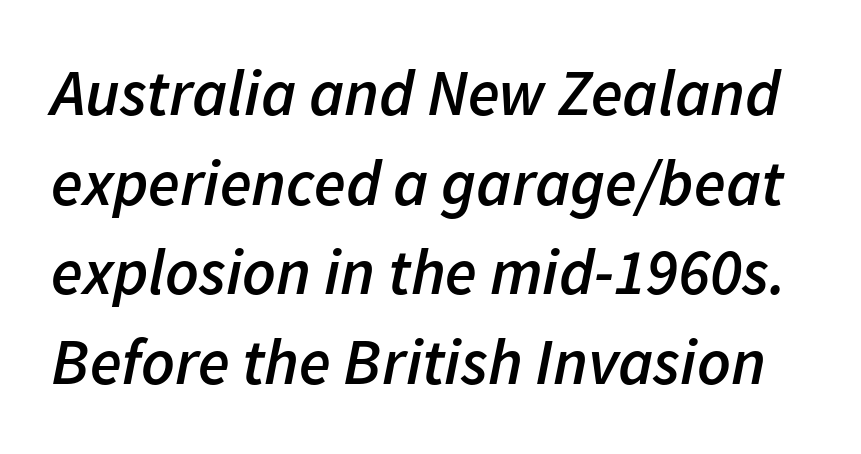
Q: Is the text bold? A: Semi-bold.
Q: Is the text italic (slanted)? A: Yes, it leans right by about 11 degrees.
Q: Is the text underlined? A: No.
Q: Is the spacing between letters normal or unusually wide? A: Normal.
Q: Is the spacing between lines tight, normal or loose? A: Normal.
Q: Width (condensed, normal, or wide)? A: Normal.
Q: Stroke contrast? A: Low.
Q: x-height? A: Medium.
Q: Monospaced? A: No.
